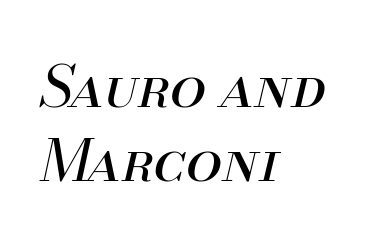
The image shows 58 px regular-weight type, italic (leaning right); set left-aligned, normal line spacing (1.28x), normal letter spacing, not underlined; medium stroke contrast and a small x-height.
